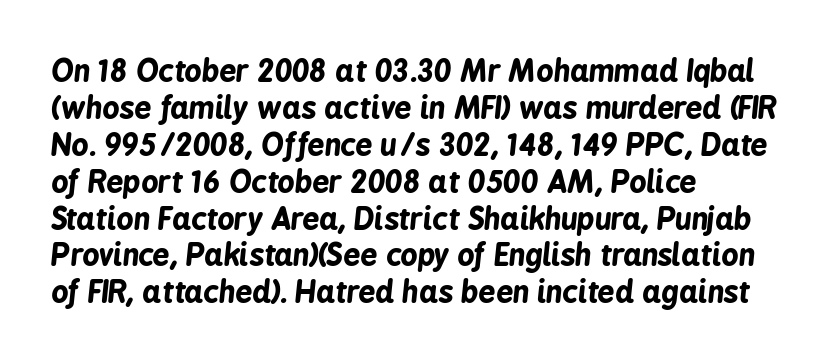
{"italic": "yes", "lean": "right", "slant_degrees": 6, "bold": "yes", "weight": "bold", "width": "condensed", "stroke_contrast": "low", "x_height": "medium", "monospaced": "no", "underline": "no", "align": "left", "line_spacing_ratio": 1.23, "letter_spacing": "normal", "letter_spacing_em": 0.0, "glyph_px": 30}
